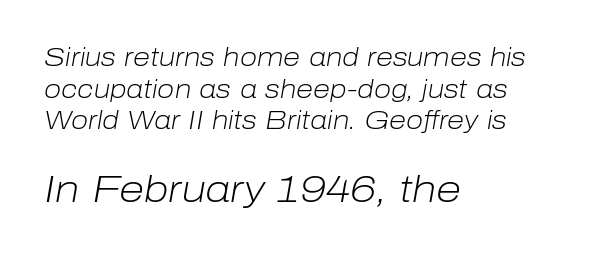
Q: Is the text bold? A: No.
Q: Is the text italic (slanted)? A: Yes, it leans right by about 10 degrees.
Q: Is the text underlined? A: No.
Q: How is the paragraph aligned? A: Left-aligned.
Q: Is the spacing between letters normal or unusually wide? A: Normal.
Q: Is the spacing between lines tight, normal or loose? A: Normal.
Q: Which block of text is set in a larger size, the first (top) or the second (bottom)? A: The second (bottom) one.
Q: Width (condensed, normal, or wide)? A: Normal.
Q: Stroke contrast? A: Low.
Q: x-height? A: Medium.
Q: Monospaced? A: No.
